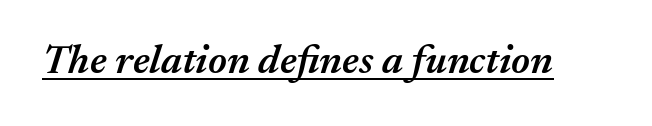
{"italic": "yes", "lean": "right", "slant_degrees": 17, "bold": "semi", "weight": "semibold", "width": "normal", "stroke_contrast": "medium", "x_height": "medium", "monospaced": "no", "underline": "yes", "letter_spacing": "normal", "letter_spacing_em": 0.0, "glyph_px": 41}
